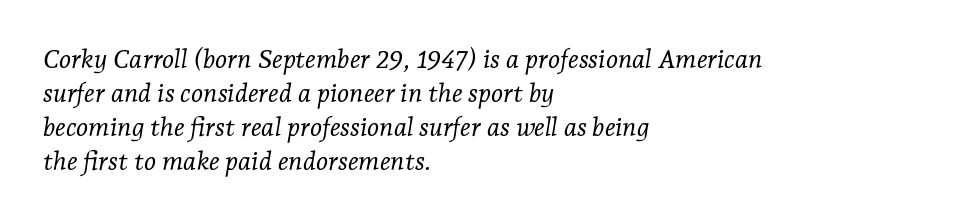
The image shows 26 px text type, italic (leaning right); set left-aligned, normal line spacing (1.31x), normal letter spacing, not underlined.
